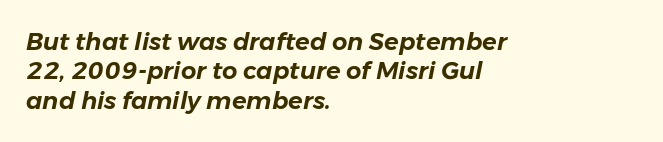
Each line starts at the same left margin while the right side varies. These lines keep a tight, regular rhythm from letter to letter. Would a proofreader flag this as italicized? Yes. Has an underline been added? It has not.
